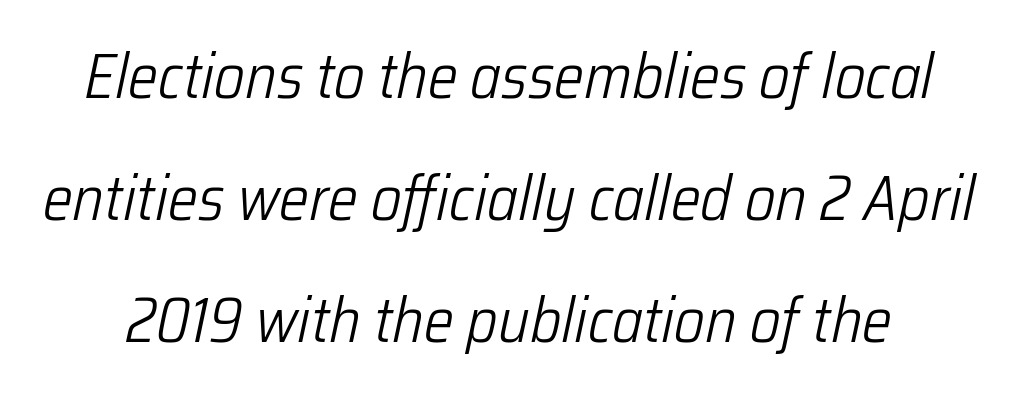
{"italic": "yes", "lean": "right", "slant_degrees": 12, "bold": "no", "weight": "light", "width": "condensed", "stroke_contrast": "low", "x_height": "medium", "monospaced": "no", "underline": "no", "line_spacing": "loose", "line_spacing_ratio": 1.94, "letter_spacing": "normal", "letter_spacing_em": 0.0, "glyph_px": 63}
